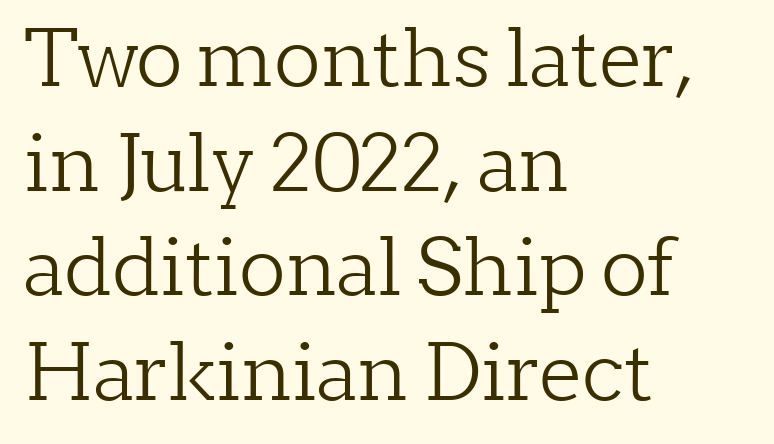
{"serif": "yes", "italic": "no", "bold": "no", "weight": "light", "width": "normal", "stroke_contrast": "low", "x_height": "medium", "monospaced": "no", "underline": "no", "align": "left", "line_spacing": "normal", "line_spacing_ratio": 1.34, "letter_spacing": "normal", "letter_spacing_em": 0.0, "glyph_px": 78}
